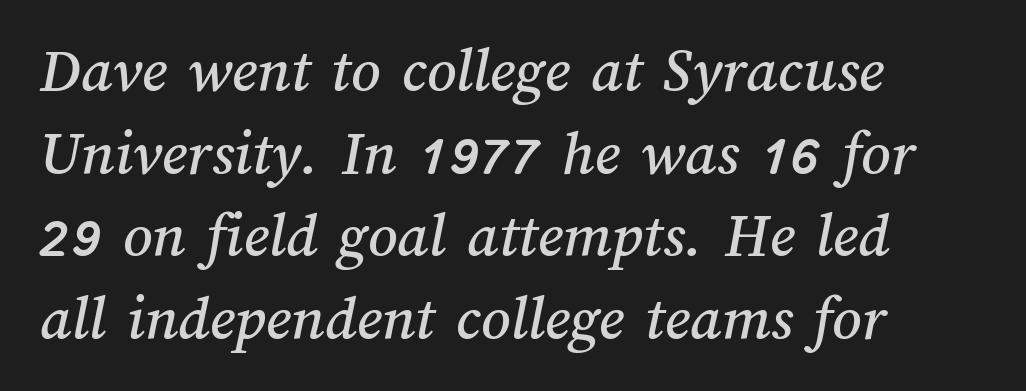
Q: Is the text underlined? A: No.
Q: How is the paragraph aligned? A: Left-aligned.
Q: Is the spacing between letters normal or unusually wide? A: Normal.
Q: Is the spacing between lines tight, normal or loose? A: Normal.
Q: Width (condensed, normal, or wide)? A: Normal.
Q: Stroke contrast? A: Medium.
Q: x-height? A: Medium.
Q: Monospaced? A: No.
